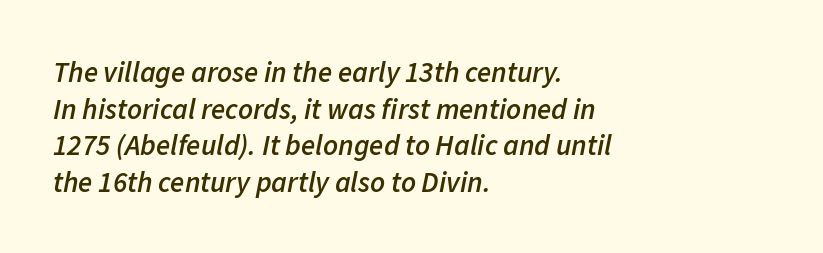
{"italic": "yes", "lean": "right", "slant_degrees": 11, "bold": "semi", "weight": "semibold", "width": "normal", "stroke_contrast": "low", "x_height": "medium", "monospaced": "no", "underline": "no", "align": "left", "line_spacing": "normal", "line_spacing_ratio": 1.26, "letter_spacing": "normal", "letter_spacing_em": 0.0, "glyph_px": 29}
